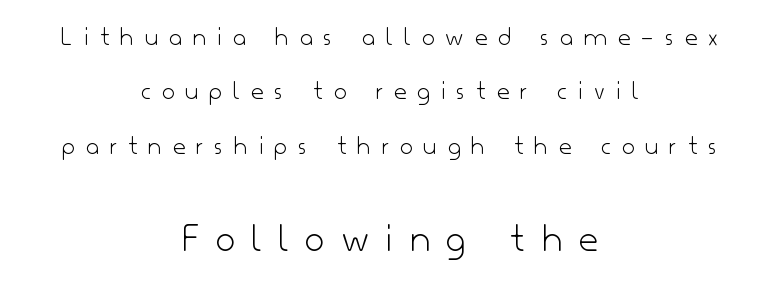
{"serif": "no", "italic": "no", "bold": "no", "weight": "light", "width": "normal", "stroke_contrast": "low", "x_height": "small", "monospaced": "no", "underline": "no", "align": "center", "line_spacing": "loose", "line_spacing_ratio": 2.01, "letter_spacing": "wide", "letter_spacing_em": 0.42, "larger_block": "second", "size_ratio": 1.52, "glyph_px": 41}
